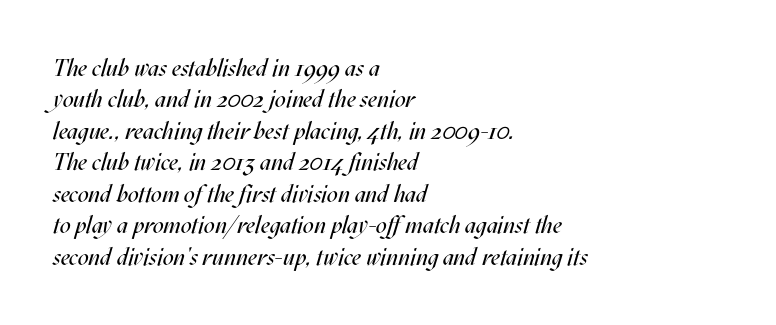
Leading: standard. The baseline area is clear. Nobody touched the tracking dial on this one. Compared with a typical body face, this is equally light or lighter still.
